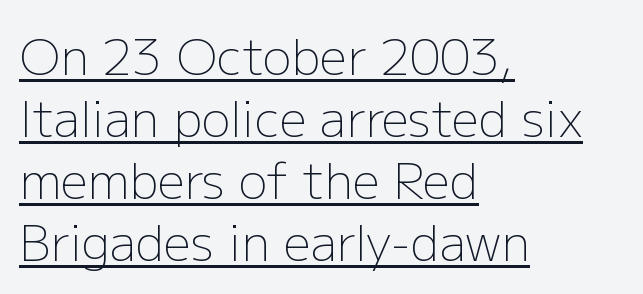
The image shows 48 px light sans-serif type, upright; set left-aligned, normal line spacing (1.29x), normal letter spacing, underlined; low stroke contrast and a medium x-height.
